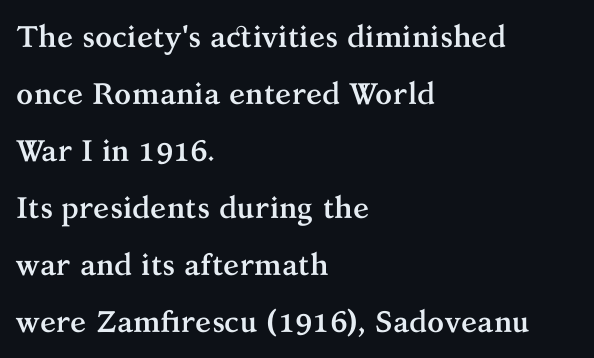
Proportional: the letters do not fall into vertical columns. Italic? Not at all — the glyphs are vertical. Students, this is bold: see how much ink each stroke carries. Vertically, the passage feels expansive, rows floating well apart.
